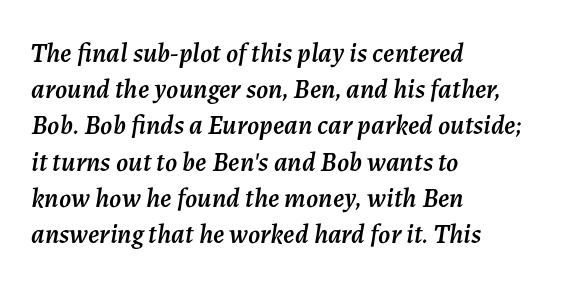
The image shows 27 px text type, italic (leaning right); set left-aligned, normal line spacing (1.34x), normal letter spacing, not underlined.
